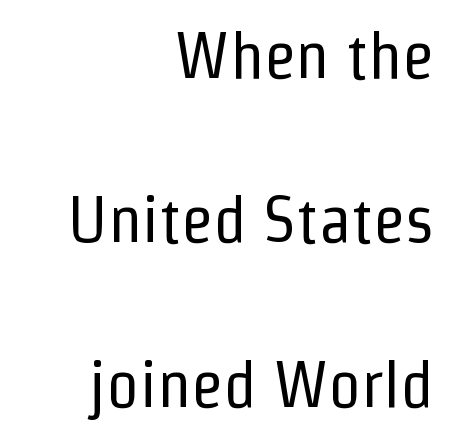
Q: Is the text bold? A: No.
Q: Is the text italic (slanted)? A: No, it is upright.
Q: Is the typeface a serif or a sans-serif typeface? A: Sans-serif.
Q: Is the text underlined? A: No.
Q: How is the paragraph aligned? A: Right-aligned.
Q: Is the spacing between letters normal or unusually wide? A: Normal.
Q: Is the spacing between lines tight, normal or loose? A: Loose.
Q: Width (condensed, normal, or wide)? A: Condensed.
Q: Stroke contrast? A: Low.
Q: x-height? A: Medium.
Q: Monospaced? A: No.
